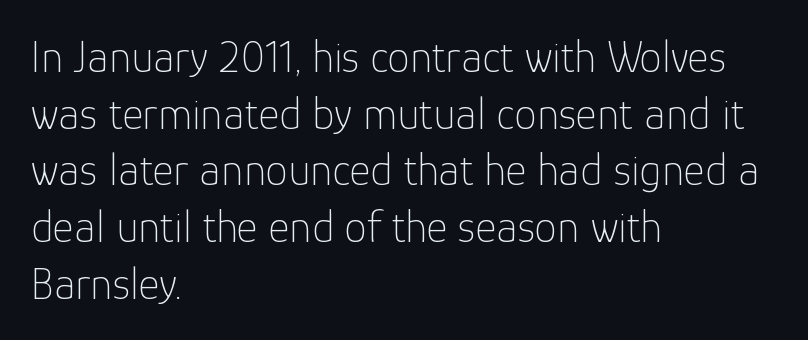
{"serif": "no", "italic": "no", "bold": "no", "weight": "thin", "width": "normal", "stroke_contrast": "low", "x_height": "medium", "monospaced": "no", "underline": "no", "align": "left", "line_spacing": "normal", "line_spacing_ratio": 1.26, "letter_spacing": "normal", "letter_spacing_em": 0.0, "glyph_px": 45}
